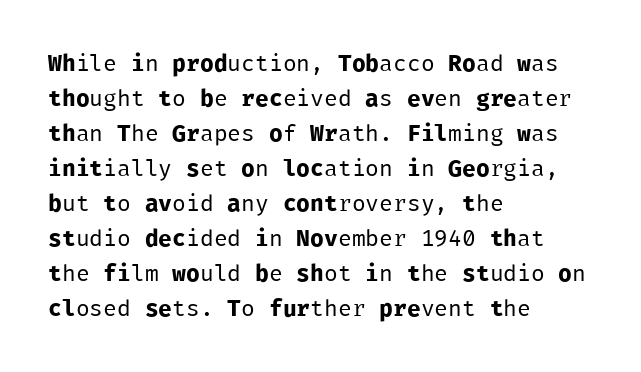
The image shows 23 px text type, upright; set left-aligned, normal line spacing (1.52x), normal letter spacing, not underlined.
